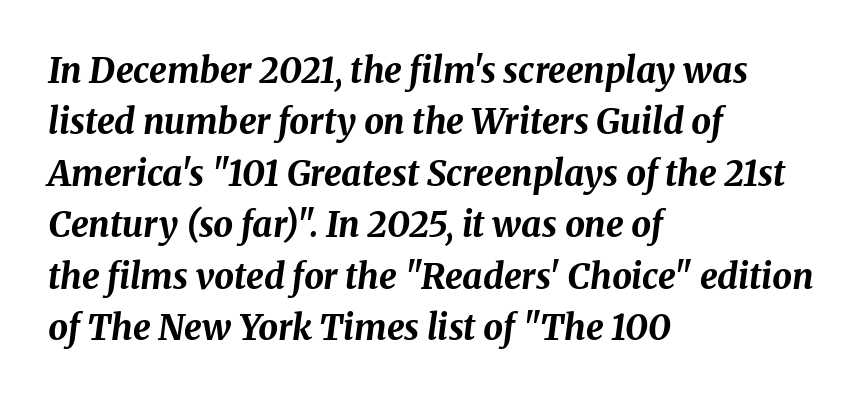
Q: Is the text bold? A: Yes.
Q: Is the text italic (slanted)? A: Yes, it leans right by about 8 degrees.
Q: Is the text underlined? A: No.
Q: How is the paragraph aligned? A: Left-aligned.
Q: Is the spacing between letters normal or unusually wide? A: Normal.
Q: Is the spacing between lines tight, normal or loose? A: Normal.
Q: Width (condensed, normal, or wide)? A: Normal.
Q: Stroke contrast? A: Medium.
Q: x-height? A: Medium.
Q: Monospaced? A: No.
